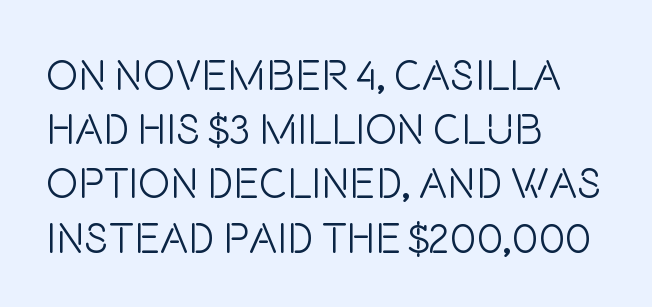
Q: Is the text bold? A: No.
Q: Is the text italic (slanted)? A: No, it is upright.
Q: Is the typeface a serif or a sans-serif typeface? A: Sans-serif.
Q: Is the text underlined? A: No.
Q: How is the paragraph aligned? A: Left-aligned.
Q: Is the spacing between letters normal or unusually wide? A: Normal.
Q: Is the spacing between lines tight, normal or loose? A: Normal.
Q: Width (condensed, normal, or wide)? A: Condensed.
Q: Stroke contrast? A: Low.
Q: x-height? A: Large.
Q: Monospaced? A: No.
